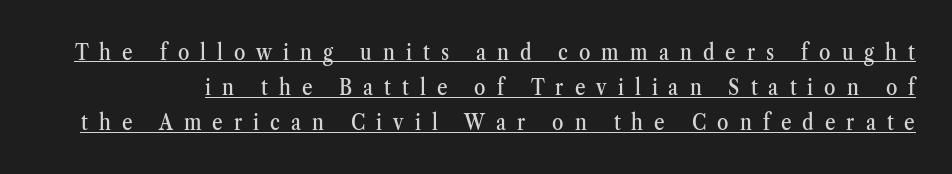
{"italic": "no", "underline": "yes", "line_spacing": "normal", "line_spacing_ratio": 1.53, "letter_spacing": "wide", "letter_spacing_em": 0.48, "glyph_px": 23}
